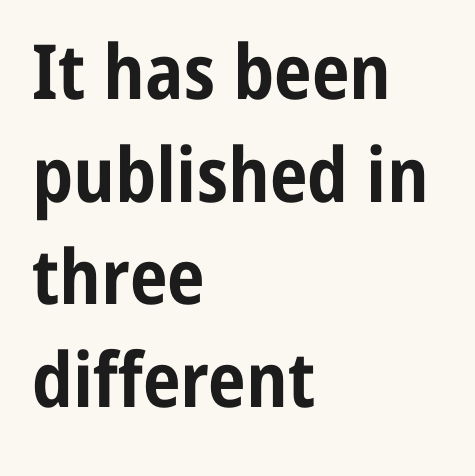
The image shows 76 px bold, condensed sans-serif type, upright; set left-aligned, normal line spacing (1.35x), normal letter spacing, not underlined; low stroke contrast and a medium x-height.
